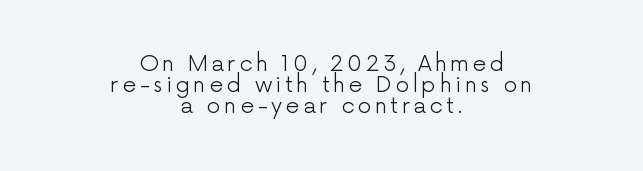
{"italic": "no", "bold": "no", "underline": "no", "align": "center", "line_spacing": "tight", "line_spacing_ratio": 0.96, "glyph_px": 22}
